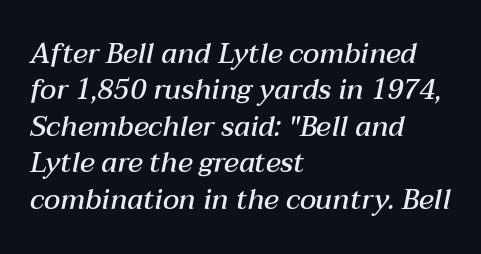
The image shows 28 px semibold type, italic (leaning right); set left-aligned, normal line spacing (1.3x), normal letter spacing, not underlined; medium stroke contrast and a medium x-height.
